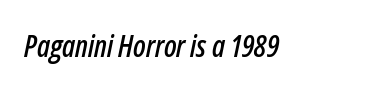
The image shows 30 px condensed type, italic (leaning right); set normal letter spacing, not underlined; low stroke contrast and a medium x-height.
